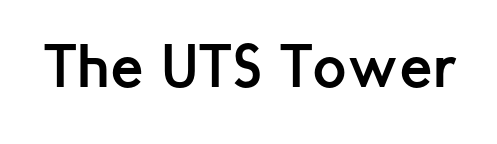
The image shows 61 px semibold sans-serif type, upright; set normal letter spacing, not underlined; low stroke contrast and a medium x-height.
